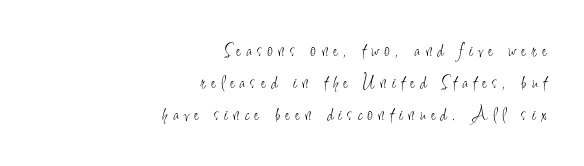
Q: Is the text bold? A: No.
Q: Is the text underlined? A: No.
Q: How is the paragraph aligned? A: Right-aligned.
Q: Is the spacing between letters normal or unusually wide? A: Unusually wide.
Q: Is the spacing between lines tight, normal or loose? A: Normal.
